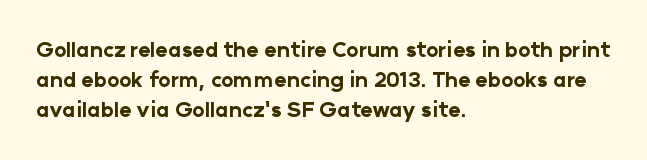
Q: Is the text bold? A: Yes.
Q: Is the text italic (slanted)? A: No, it is upright.
Q: Is the text underlined? A: No.
Q: How is the paragraph aligned? A: Left-aligned.
Q: Is the spacing between letters normal or unusually wide? A: Normal.
Q: Is the spacing between lines tight, normal or loose? A: Normal.
